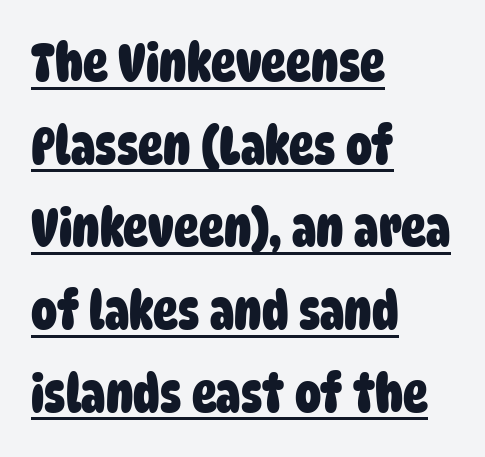
Q: Is the text bold? A: Yes.
Q: Is the typeface a serif or a sans-serif typeface? A: Sans-serif.
Q: Is the text underlined? A: Yes.
Q: How is the paragraph aligned? A: Left-aligned.
Q: Is the spacing between letters normal or unusually wide? A: Normal.
Q: Is the spacing between lines tight, normal or loose? A: Normal.
Q: Width (condensed, normal, or wide)? A: Condensed.
Q: Stroke contrast? A: Low.
Q: x-height? A: Large.
Q: Monospaced? A: No.
